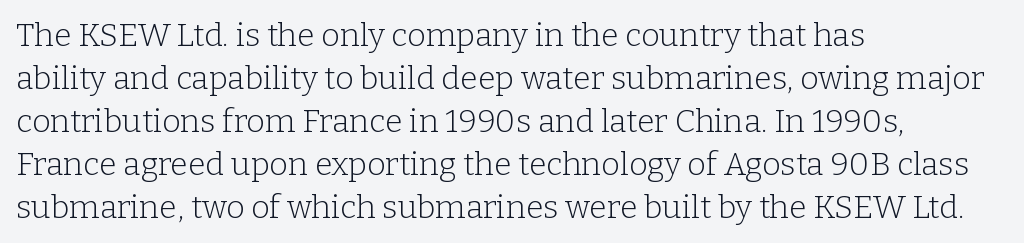
Letters rest on an invisible, unmarked baseline. Stem width sits at or under what a default text font uses. Letterform terminals end in serifs throughout the passage. This sample has the flowing, uneven cadence of proportional lettering. Layout note: lines flush left. A typesetter would mark this as roman, not italic.
